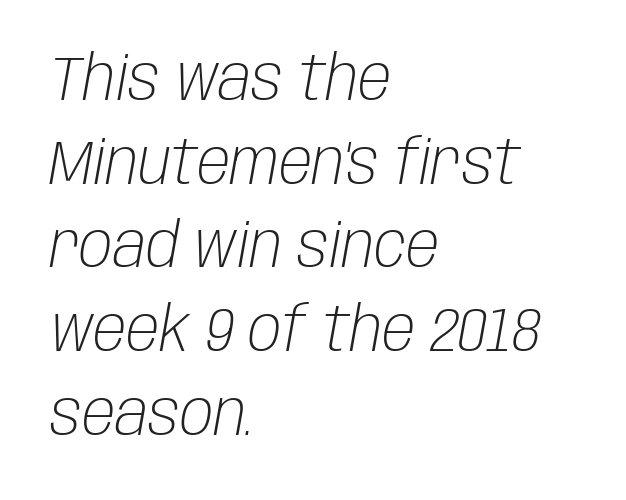
Honestly, the row spacing looks completely unremarkable. Plain, unruled lines of type. Proportional: the letters do not fall into vertical columns. Caption: standard tracking, unaltered. The paragraph shown leans on its left margin. The typesetting does not lean heavy: it is not bold.
